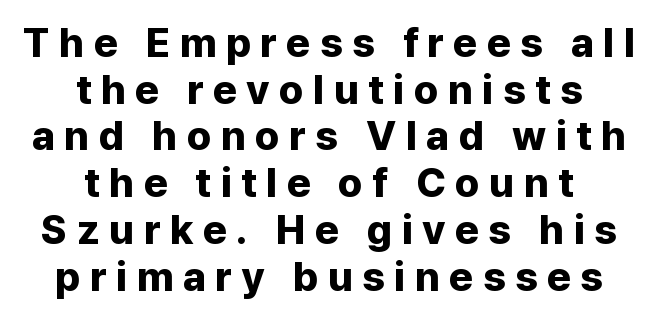
The image shows 41 px bold sans-serif type, upright; set centered, tight line spacing (1.14x), unusually wide letter spacing (+0.23 em), not underlined; low stroke contrast and a medium x-height.
